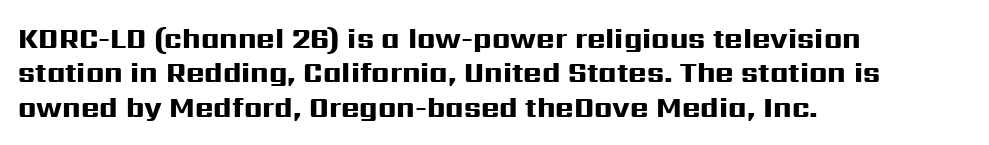
Q: Is the text bold? A: Yes.
Q: Is the text italic (slanted)? A: No, it is upright.
Q: Is the typeface a serif or a sans-serif typeface? A: Sans-serif.
Q: Is the text underlined? A: No.
Q: How is the paragraph aligned? A: Left-aligned.
Q: Is the spacing between letters normal or unusually wide? A: Normal.
Q: Width (condensed, normal, or wide)? A: Wide.
Q: Stroke contrast? A: High.
Q: x-height? A: Medium.
Q: Monospaced? A: No.
